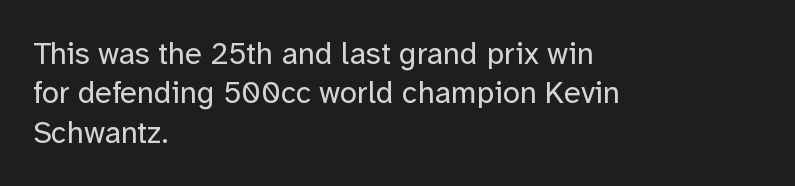
The image shows 31 px regular-weight sans-serif type, upright; set left-aligned, normal line spacing (1.27x), normal letter spacing, not underlined; low stroke contrast and a medium x-height.
